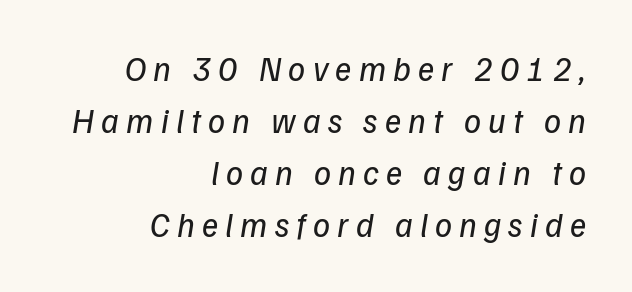
The image shows 34 px regular-weight type, italic (leaning right); set right-aligned, normal line spacing (1.53x), unusually wide letter spacing (+0.21 em), not underlined; low stroke contrast and a medium x-height.
